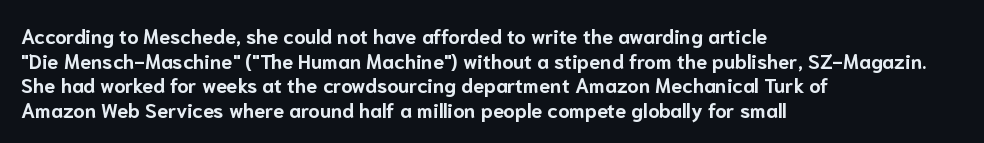
{"italic": "no", "bold": "yes", "underline": "no", "align": "left", "line_spacing_ratio": 1.23, "letter_spacing": "normal", "letter_spacing_em": 0.0, "glyph_px": 20}
